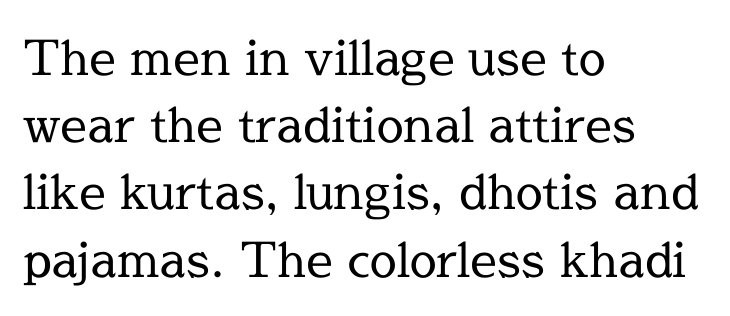
Q: Is the text bold? A: No.
Q: Is the text italic (slanted)? A: No, it is upright.
Q: Is the typeface a serif or a sans-serif typeface? A: Serif.
Q: Is the text underlined? A: No.
Q: How is the paragraph aligned? A: Left-aligned.
Q: Is the spacing between letters normal or unusually wide? A: Normal.
Q: Is the spacing between lines tight, normal or loose? A: Normal.
Q: Width (condensed, normal, or wide)? A: Normal.
Q: x-height? A: Medium.
Q: Monospaced? A: No.
